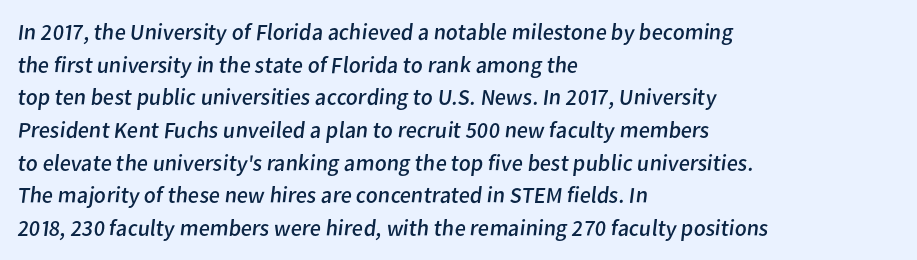
The image shows 23 px text type; set left-aligned, normal line spacing (1.42x), normal letter spacing, not underlined.
